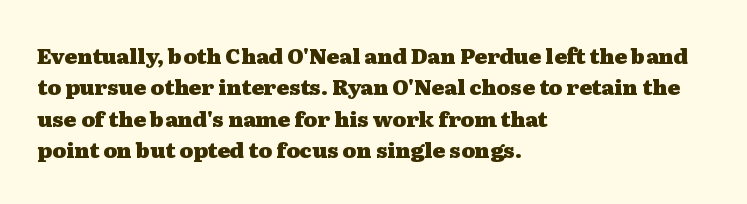
Set as a true bold cut, around the 700 mark. You can tell it's not italic because the verticals are truly vertical. Horizontally, the lines are justified to the leading edge only. Evenly set lines give the paragraph a standard silhouette. Just letters on the line, the space beneath them empty. Compared with typical body copy, the letter spacing here is the same.
